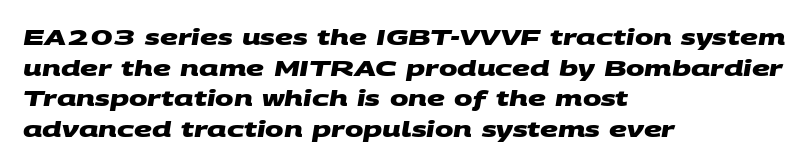
Which margin do the lines hug? The left one — the right edge is uneven. Default kerning and tracking; the words read as compact shapes. The foot of each line stays bare and open. Baseline-to-baseline distance is the conventional proportion of letter height.
